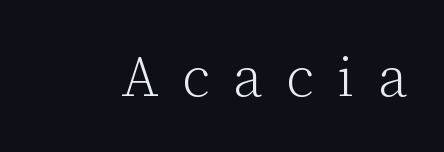
{"serif": "yes", "italic": "no", "bold": "no", "weight": "light", "width": "normal", "stroke_contrast": "low", "x_height": "medium", "monospaced": "no", "underline": "no", "letter_spacing": "wide", "letter_spacing_em": 0.42, "glyph_px": 56}
